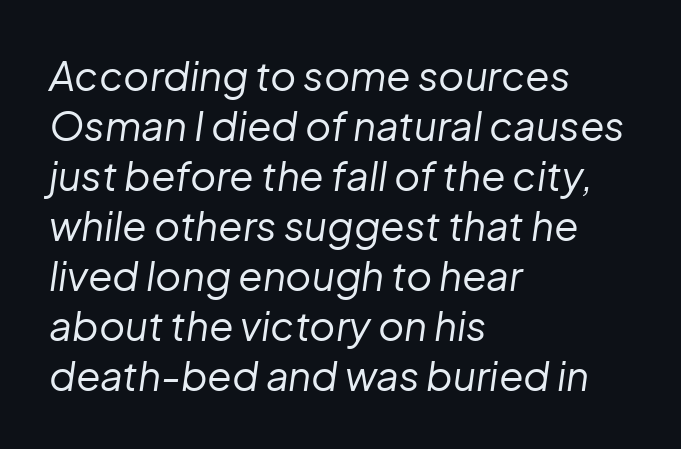
Note the varied advance widths — an 'i' is clearly narrower than an 'm'. Descenders hang freely into open space. Horizontal alignment here is leftward, the default for most running prose. The characters are drawn with everyday or finer stroke widths.
